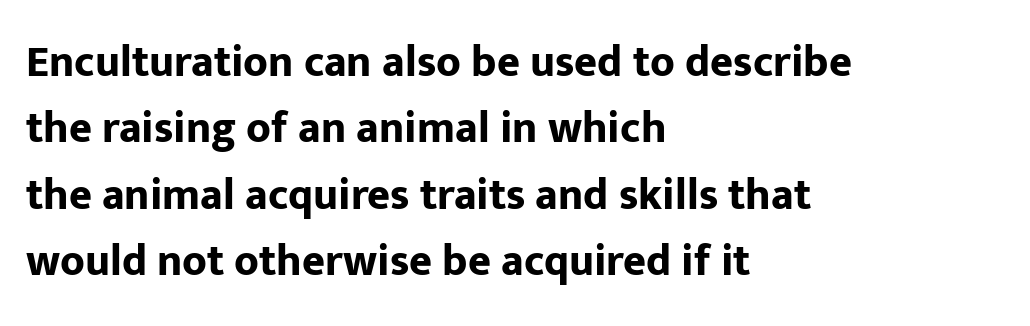
Q: Is the text bold? A: Yes.
Q: Is the text italic (slanted)? A: No, it is upright.
Q: Is the typeface a serif or a sans-serif typeface? A: Sans-serif.
Q: Is the text underlined? A: No.
Q: How is the paragraph aligned? A: Left-aligned.
Q: Is the spacing between letters normal or unusually wide? A: Normal.
Q: Is the spacing between lines tight, normal or loose? A: Normal.
Q: Width (condensed, normal, or wide)? A: Normal.
Q: Stroke contrast? A: Low.
Q: x-height? A: Medium.
Q: Monospaced? A: No.
